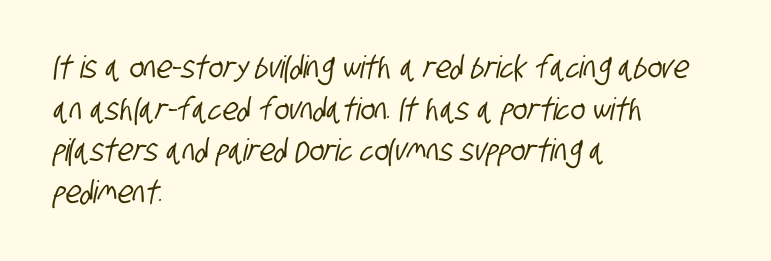
The image shows 31 px condensed sans-serif type; set left-aligned, normal line spacing (1.34x), normal letter spacing, not underlined; low stroke contrast and a large x-height.
